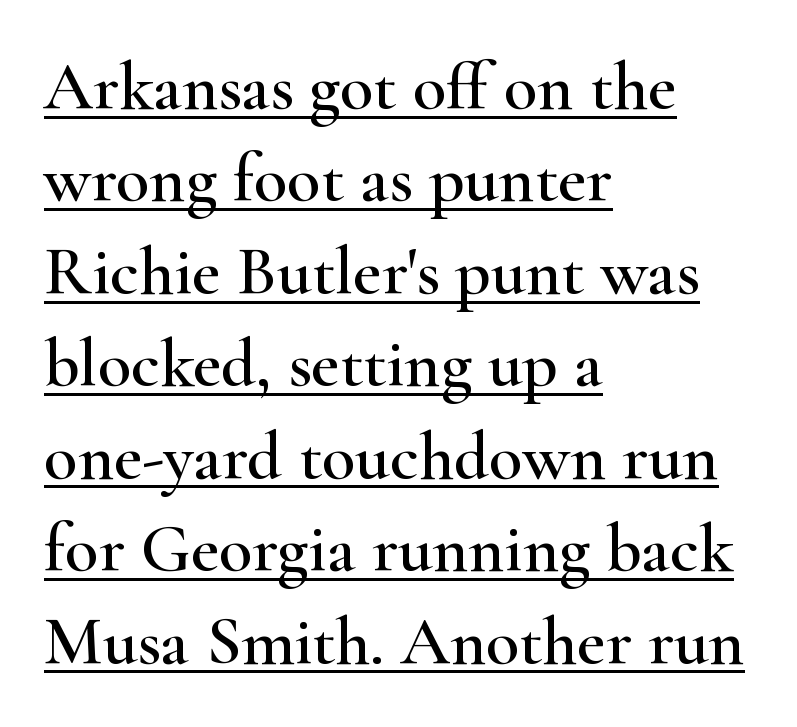
{"serif": "yes", "italic": "no", "width": "wide", "stroke_contrast": "high", "x_height": "small", "monospaced": "no", "underline": "yes", "align": "left", "line_spacing": "normal", "line_spacing_ratio": 1.34, "letter_spacing": "normal", "letter_spacing_em": 0.0, "glyph_px": 69}
